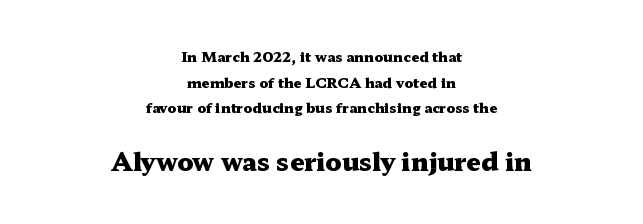
Small over large — that's the arrangement of the two blocks here. Descenders are the only things crossing below the line. These lines stack symmetrically, like a column narrowing and widening about its center. Designer's note — italics off, roman on.
